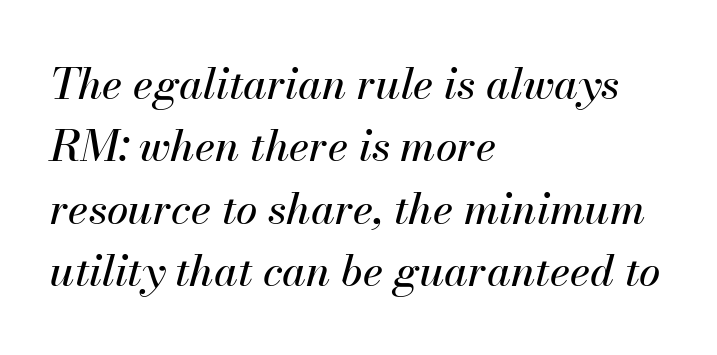
Q: Is the text italic (slanted)? A: Yes, it leans right by about 13 degrees.
Q: Is the text underlined? A: No.
Q: How is the paragraph aligned? A: Left-aligned.
Q: Is the spacing between letters normal or unusually wide? A: Normal.
Q: Is the spacing between lines tight, normal or loose? A: Normal.
Q: Width (condensed, normal, or wide)? A: Normal.
Q: Stroke contrast? A: Medium.
Q: x-height? A: Small.
Q: Monospaced? A: No.
